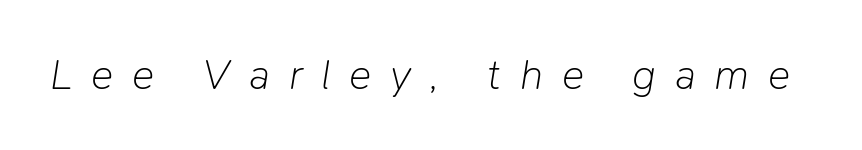
Q: Is the text bold? A: No.
Q: Is the text italic (slanted)? A: Yes, it leans right by about 9 degrees.
Q: Is the text underlined? A: No.
Q: Is the spacing between letters normal or unusually wide? A: Unusually wide.
Q: Width (condensed, normal, or wide)? A: Normal.
Q: Stroke contrast? A: Low.
Q: x-height? A: Medium.
Q: Monospaced? A: No.
